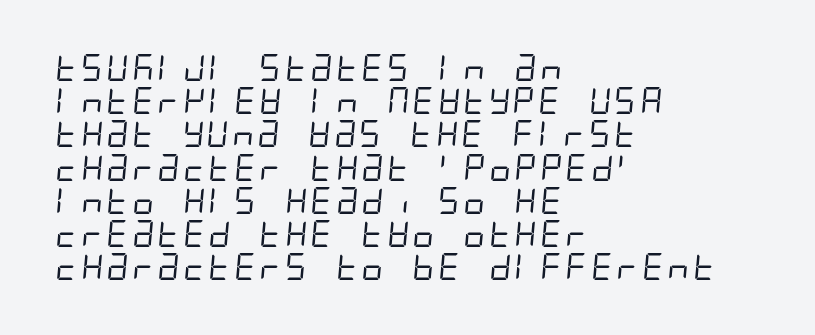
The image shows 27 px text type; set left-aligned, line spacing 1.23x, normal letter spacing, not underlined.
